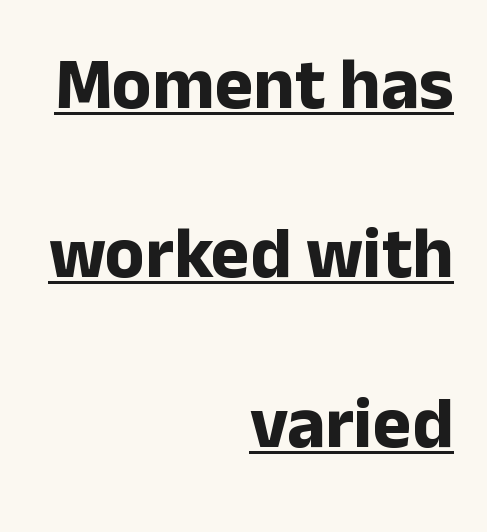
Q: Is the text bold? A: Yes.
Q: Is the text italic (slanted)? A: No, it is upright.
Q: Is the typeface a serif or a sans-serif typeface? A: Sans-serif.
Q: Is the text underlined? A: Yes.
Q: How is the paragraph aligned? A: Right-aligned.
Q: Is the spacing between letters normal or unusually wide? A: Normal.
Q: Is the spacing between lines tight, normal or loose? A: Loose.
Q: Width (condensed, normal, or wide)? A: Normal.
Q: Stroke contrast? A: Low.
Q: x-height? A: Medium.
Q: Monospaced? A: No.
